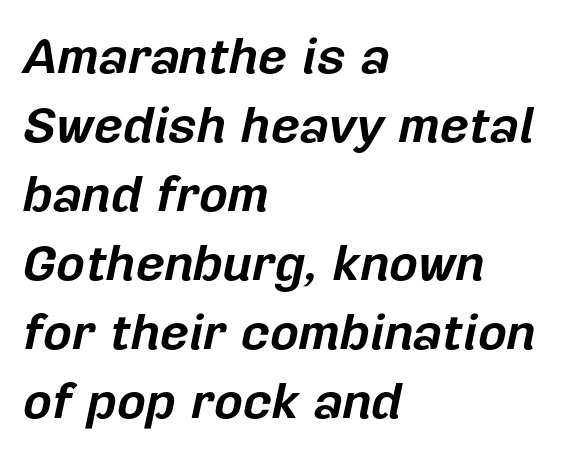
Q: Is the text bold? A: Yes.
Q: Is the text italic (slanted)? A: Yes, it leans right by about 12 degrees.
Q: Is the text underlined? A: No.
Q: How is the paragraph aligned? A: Left-aligned.
Q: Is the spacing between letters normal or unusually wide? A: Normal.
Q: Is the spacing between lines tight, normal or loose? A: Normal.
Q: Width (condensed, normal, or wide)? A: Normal.
Q: Stroke contrast? A: Low.
Q: x-height? A: Medium.
Q: Monospaced? A: No.
